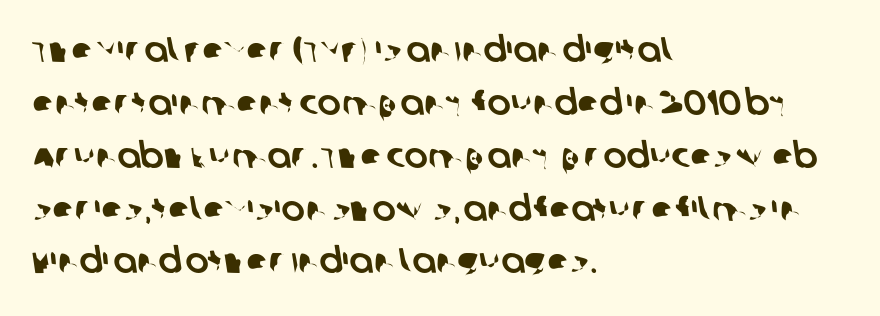
The image shows 35 px sans-serif type; set left-aligned, normal line spacing (1.51x), normal letter spacing, not underlined; low stroke contrast and a large x-height.
